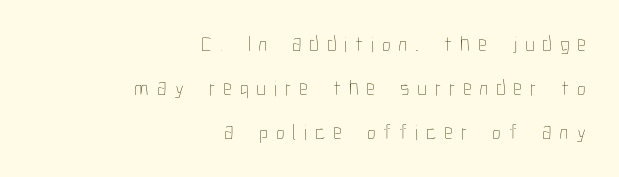
Q: Is the text bold? A: No.
Q: Is the text italic (slanted)? A: No, it is upright.
Q: Is the text underlined? A: No.
Q: How is the paragraph aligned? A: Right-aligned.
Q: Is the spacing between letters normal or unusually wide? A: Unusually wide.
Q: Is the spacing between lines tight, normal or loose? A: Loose.
